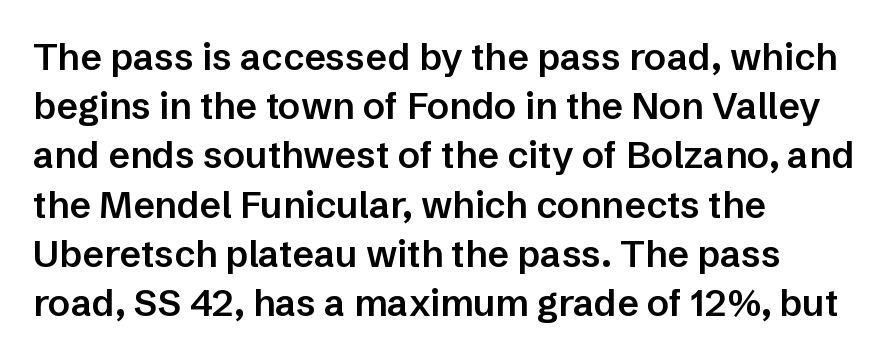
Italic? Not at all — the glyphs are vertical. Stroke thickness is moderately raised; the sample reads as semibold. Is there much room between lines? A standard amount, neither cramped nor airy. Compared with typical body copy, the letter spacing here is the same.
